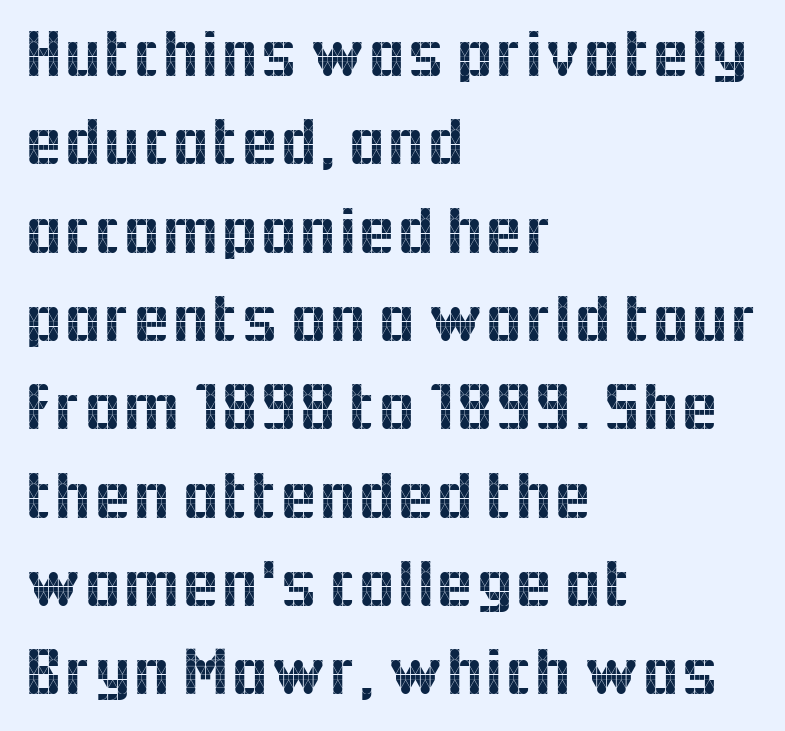
Q: Is the text italic (slanted)? A: No, it is upright.
Q: Is the typeface a serif or a sans-serif typeface? A: Sans-serif.
Q: Is the text underlined? A: No.
Q: How is the paragraph aligned? A: Left-aligned.
Q: Is the spacing between letters normal or unusually wide? A: Normal.
Q: Is the spacing between lines tight, normal or loose? A: Normal.
Q: Width (condensed, normal, or wide)? A: Normal.
Q: x-height? A: Medium.
Q: Monospaced? A: No.
